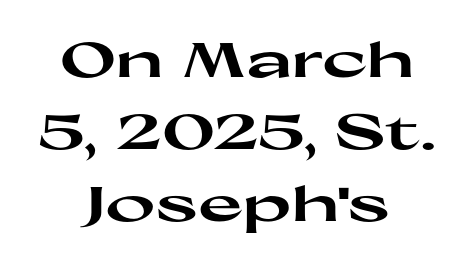
{"serif": "no", "italic": "no", "bold": "yes", "weight": "heavy", "width": "wide", "stroke_contrast": "high", "x_height": "medium", "monospaced": "no", "underline": "no", "align": "center", "line_spacing": "normal", "line_spacing_ratio": 1.5, "letter_spacing": "normal", "letter_spacing_em": 0.0, "glyph_px": 48}
